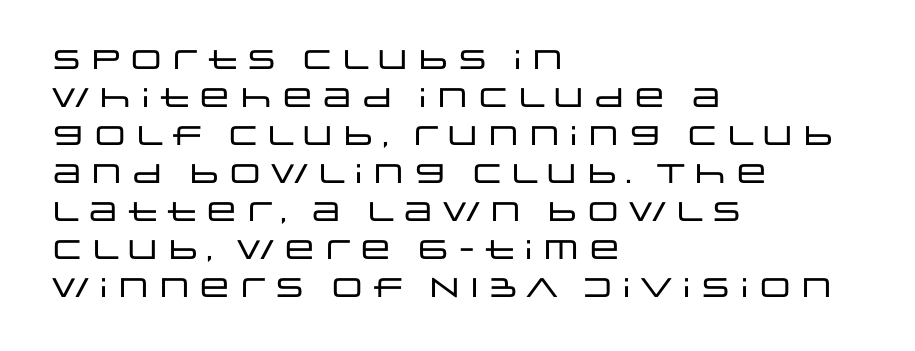
Q: Is the text italic (slanted)? A: No, it is upright.
Q: Is the text underlined? A: No.
Q: How is the paragraph aligned? A: Left-aligned.
Q: Is the spacing between letters normal or unusually wide? A: Normal.
Q: Is the spacing between lines tight, normal or loose? A: Normal.
